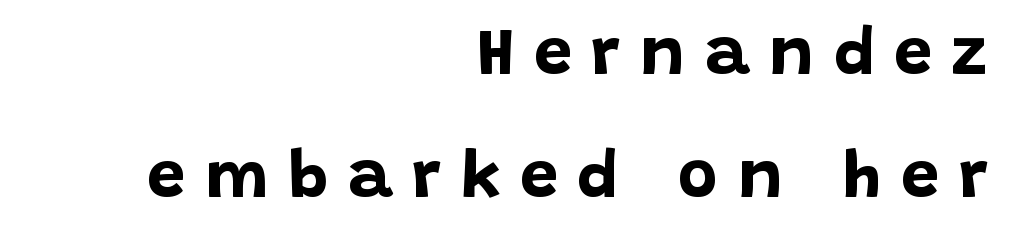
The image shows 68 px bold sans-serif type, upright; set right-aligned, line spacing 1.81x, unusually wide letter spacing (+0.29 em), not underlined; low stroke contrast and a large x-height.
